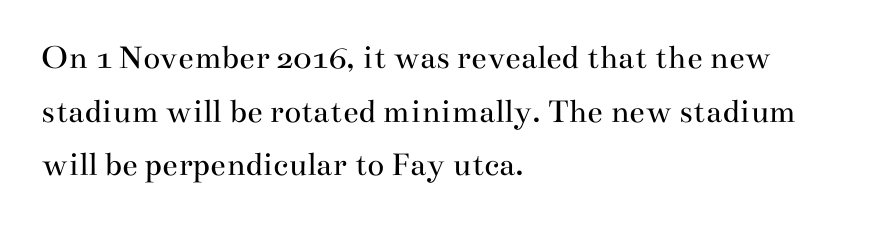
Spacing between characters is what you'd get straight out of the box. Is this a fixed-width face? No — the glyphs have proportional, varying widths. Is the stroke heavy? The answer is a plain regular-or-lighter. One-word summary of the alignment: left. The specimen omits any rule beneath the text block's lines. These lines are composed in type with serifs.
